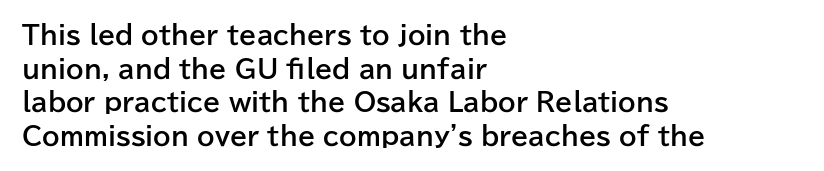
{"italic": "no", "bold": "yes", "underline": "no", "align": "left", "line_spacing": "normal", "line_spacing_ratio": 1.35, "letter_spacing": "normal", "letter_spacing_em": 0.0, "glyph_px": 25}
